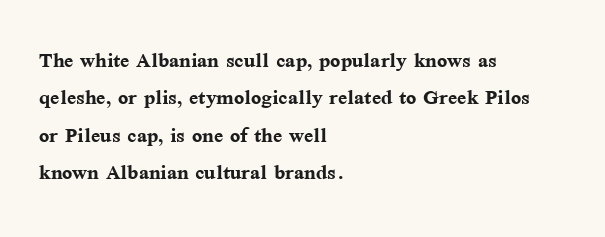
The image shows 27 px bold type, upright; set left-aligned, normal line spacing (1.38x), normal letter spacing, not underlined.
